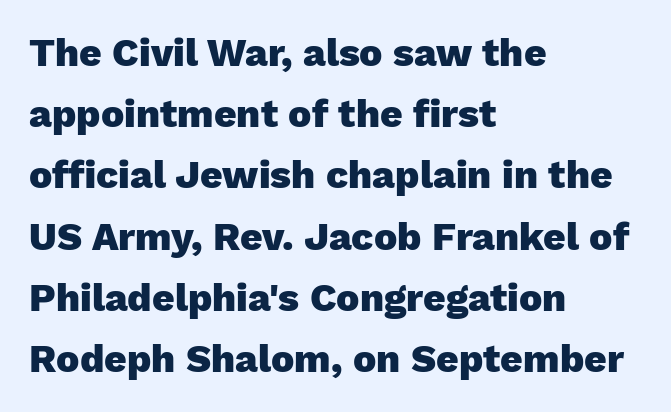
These lines were composed using upright roman letters. The compositor pushed each line to the left boundary. The typeface chosen for these lines omits serifs. Regarding leading, the lines here are spaced in the standard way. Quick note: underline off.
